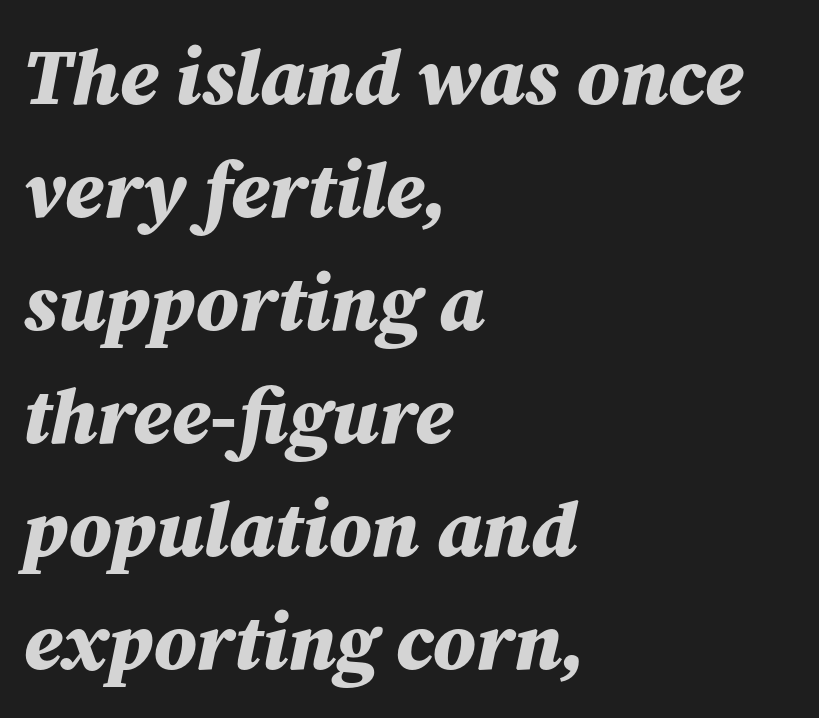
Compared with typical body copy, the letter spacing here is the same. A dark, heavy texture on the line: the type is bold. These lines are set flush left with a ragged right edge. Tall strokes in this sample are angled rather than plumb. A clean baseline with only descenders dipping below it.
